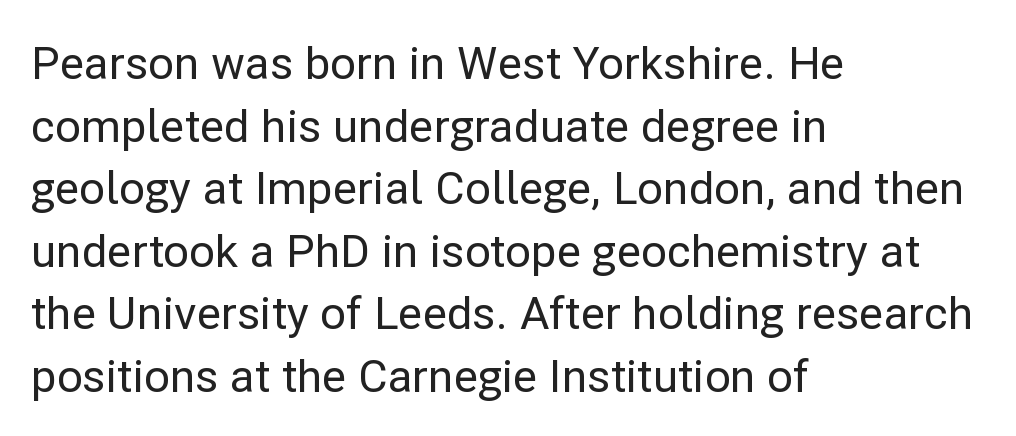
Do the letters lean? They stand straight. A typesetter would call this proportional, since set widths differ per character. Unlike a traditional serif, this face leaves its strokes unadorned. This sample keeps an unexceptional amount of space between lines.
